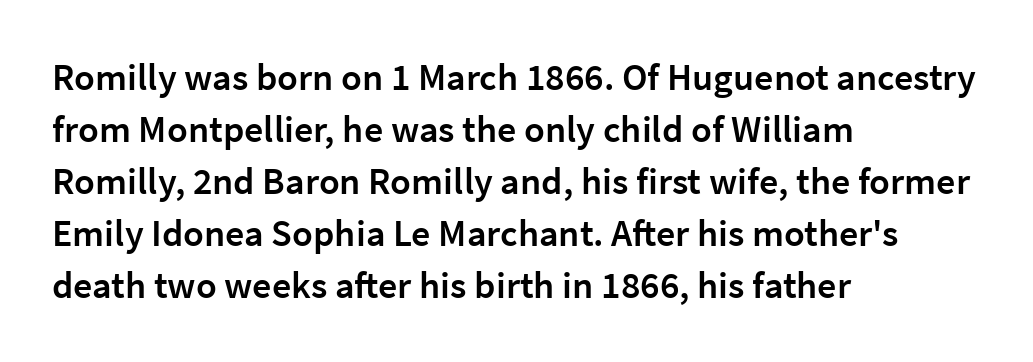
{"serif": "no", "italic": "no", "bold": "semi", "weight": "semibold", "width": "normal", "stroke_contrast": "low", "x_height": "medium", "monospaced": "no", "underline": "no", "align": "left", "line_spacing": "normal", "line_spacing_ratio": 1.37, "letter_spacing": "normal", "letter_spacing_em": 0.0, "glyph_px": 38}
